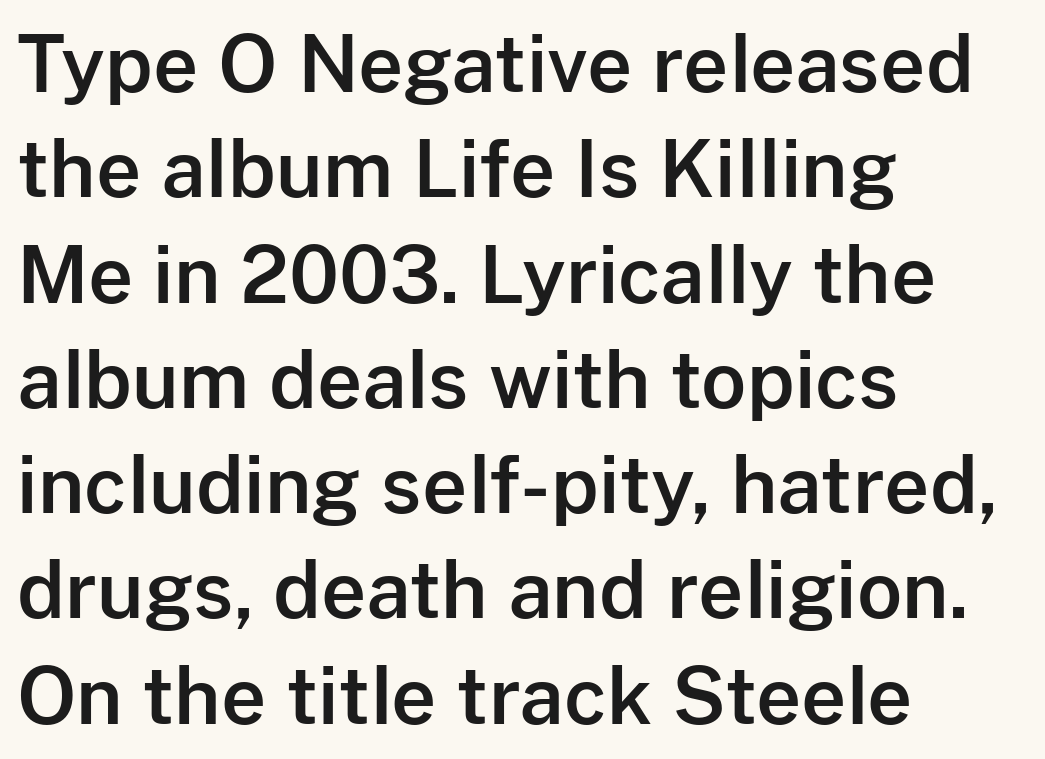
{"serif": "no", "italic": "no", "width": "normal", "stroke_contrast": "low", "x_height": "medium", "monospaced": "no", "underline": "no", "align": "left", "line_spacing": "normal", "line_spacing_ratio": 1.35, "letter_spacing": "normal", "letter_spacing_em": 0.0, "glyph_px": 78}
